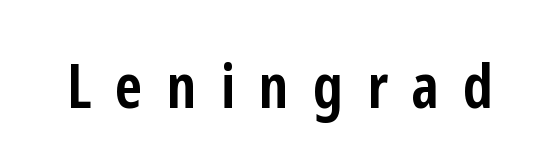
{"serif": "no", "italic": "no", "bold": "yes", "weight": "semibold", "width": "condensed", "stroke_contrast": "low", "x_height": "medium", "monospaced": "no", "underline": "no", "letter_spacing": "wide", "letter_spacing_em": 0.39, "glyph_px": 61}
